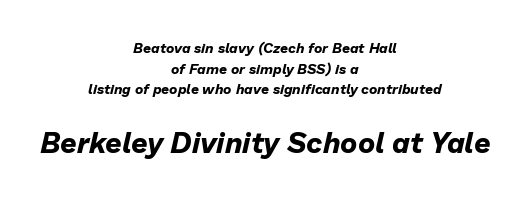
A typesetter would call this leading conventional body-copy spacing. Varying glyph widths throughout — classic text-font behaviour. Visually the block forms a symmetrical silhouette, jagged on both flanks. The later block is typeset at a bigger size than the earlier block. Slant detected: the letters are inclined.
